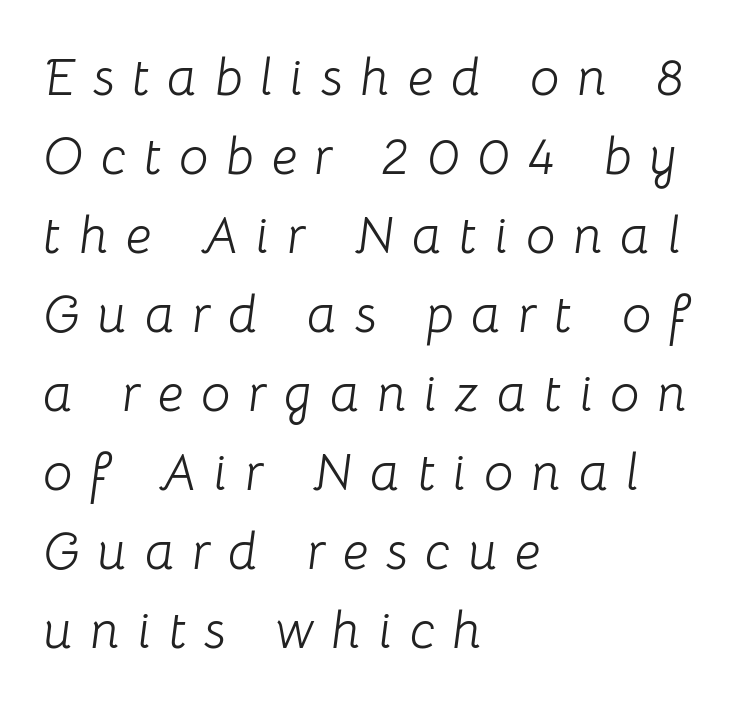
Q: Is the text bold? A: No.
Q: Is the text italic (slanted)? A: Yes, it leans right by about 8 degrees.
Q: Is the text underlined? A: No.
Q: How is the paragraph aligned? A: Left-aligned.
Q: Is the spacing between letters normal or unusually wide? A: Unusually wide.
Q: Is the spacing between lines tight, normal or loose? A: Normal.
Q: Width (condensed, normal, or wide)? A: Normal.
Q: Stroke contrast? A: Low.
Q: x-height? A: Medium.
Q: Monospaced? A: No.
